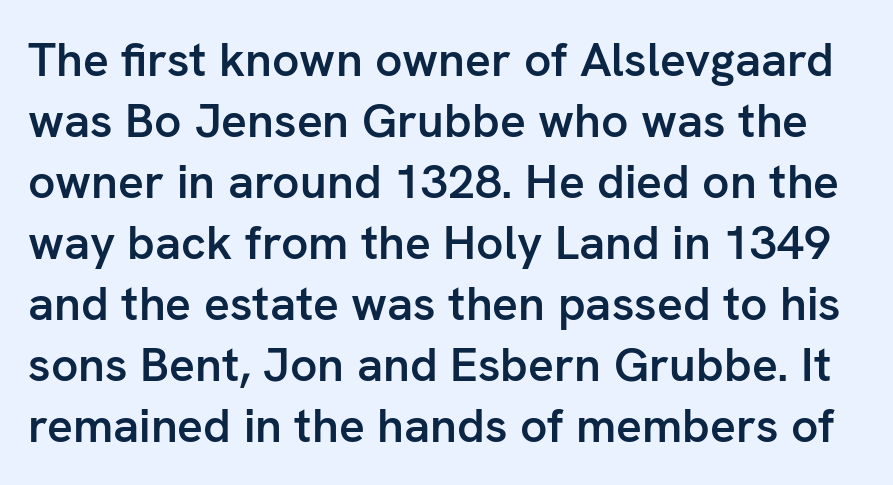
The image shows 48 px semibold sans-serif type, upright; set normal line spacing (1.27x), normal letter spacing, not underlined; low stroke contrast and a medium x-height.
